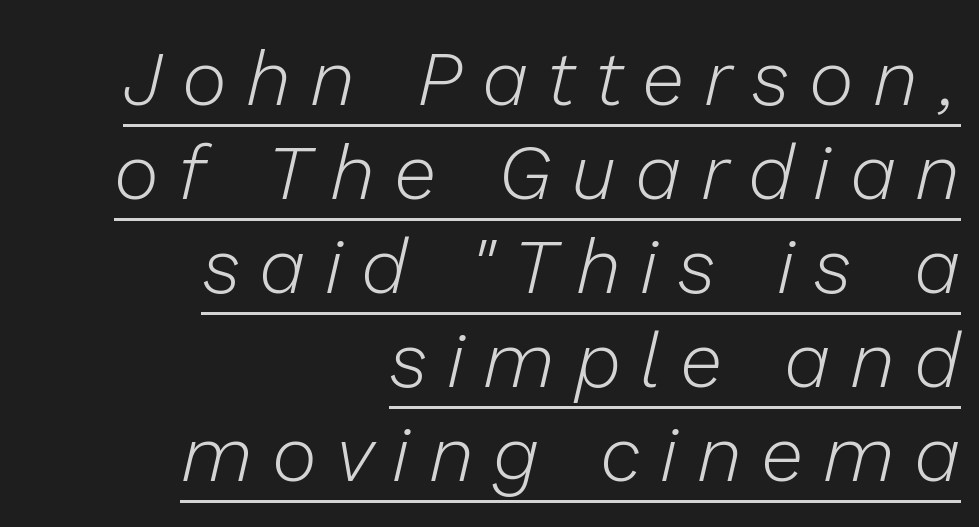
Designer's note — italics engaged. Each line of the rendering has a horizontal stroke beneath the glyphs. Letters have the restrained weight of plain body copy at most. Character widths vary here, with narrow letters taking less room than wide ones. Visually the block forms a straight wall on the right and a jagged coastline on the left. Tracking value appears strongly positive — letters spread wide.
